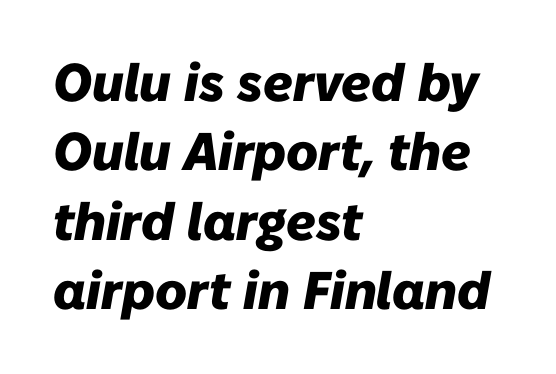
{"italic": "yes", "lean": "right", "slant_degrees": 10, "bold": "yes", "weight": "heavy", "width": "normal", "stroke_contrast": "low", "x_height": "medium", "monospaced": "no", "underline": "no", "align": "left", "line_spacing": "normal", "line_spacing_ratio": 1.31, "letter_spacing": "normal", "letter_spacing_em": 0.0, "glyph_px": 53}
